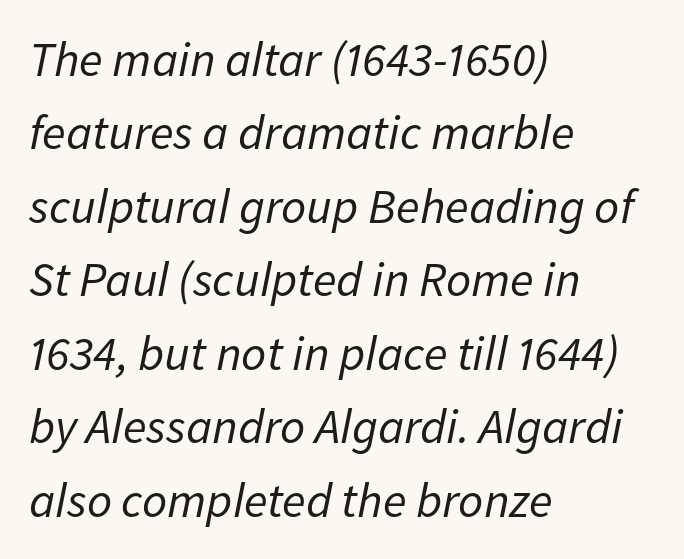
{"italic": "yes", "lean": "right", "slant_degrees": 11, "bold": "no", "weight": "regular", "width": "normal", "stroke_contrast": "low", "x_height": "medium", "monospaced": "no", "underline": "no", "align": "left", "line_spacing": "normal", "line_spacing_ratio": 1.5, "letter_spacing": "normal", "letter_spacing_em": 0.0, "glyph_px": 49}
